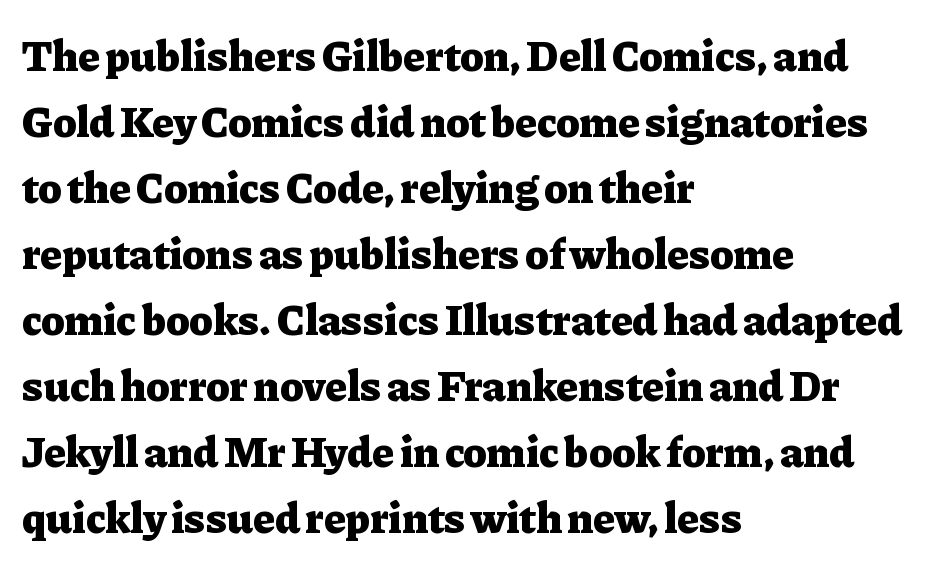
The image shows 44 px heavy serif type, upright; set left-aligned, normal line spacing (1.5x), normal letter spacing, not underlined; low stroke contrast and a medium x-height.
